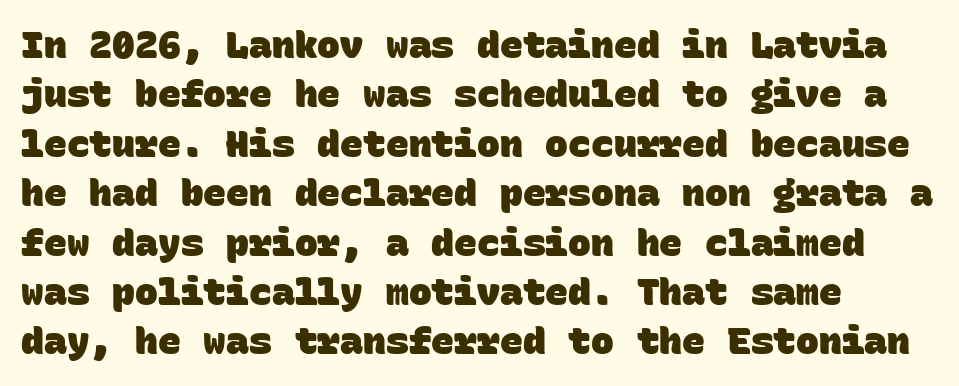
Q: Is the text bold? A: Yes.
Q: Is the typeface a serif or a sans-serif typeface? A: Sans-serif.
Q: Is the text underlined? A: No.
Q: How is the paragraph aligned? A: Left-aligned.
Q: Is the spacing between letters normal or unusually wide? A: Normal.
Q: Is the spacing between lines tight, normal or loose? A: Normal.
Q: Width (condensed, normal, or wide)? A: Normal.
Q: Stroke contrast? A: Low.
Q: x-height? A: Large.
Q: Monospaced? A: Yes.
